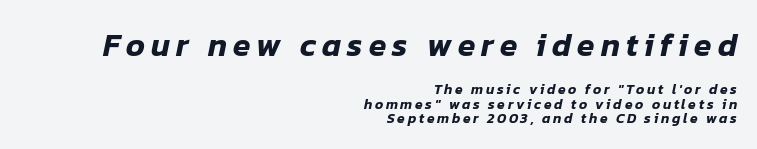
Character widths vary here, with narrow letters taking less room than wide ones. Underline: absent. Posture: slanted. Leading is clearly below the norm, producing a dense column. The more generous point size was reserved for the upper chunk. Is the block centered? No — it sits flush against the right margin.
